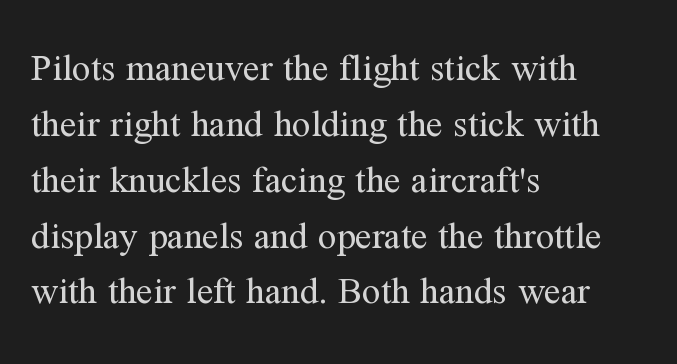
The image shows 37 px regular-weight serif type, upright; set left-aligned, normal line spacing (1.51x), normal letter spacing, not underlined; medium stroke contrast and a medium x-height.
